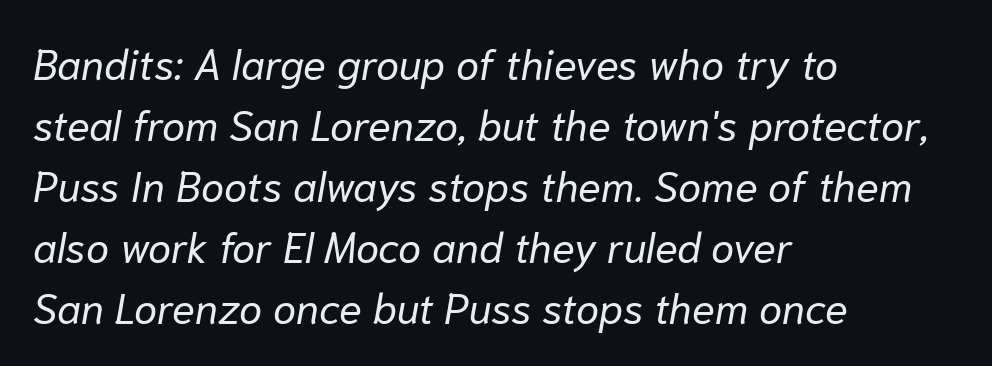
The axis of the letterforms is tilted away from vertical. The line-height multiplier appears to be the usual default. Spacing verdict: proportional, widths tailored to each character. The compositor pushed each line to the left boundary.
